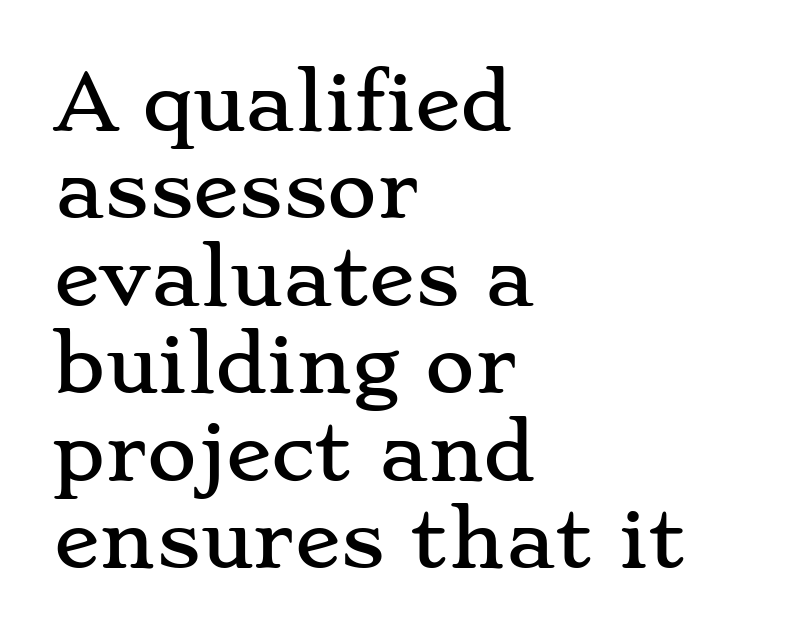
{"serif": "yes", "italic": "no", "width": "wide", "stroke_contrast": "low", "x_height": "small", "monospaced": "no", "underline": "no", "align": "left", "line_spacing": "tight", "line_spacing_ratio": 1.15, "letter_spacing": "normal", "letter_spacing_em": 0.0, "glyph_px": 76}
